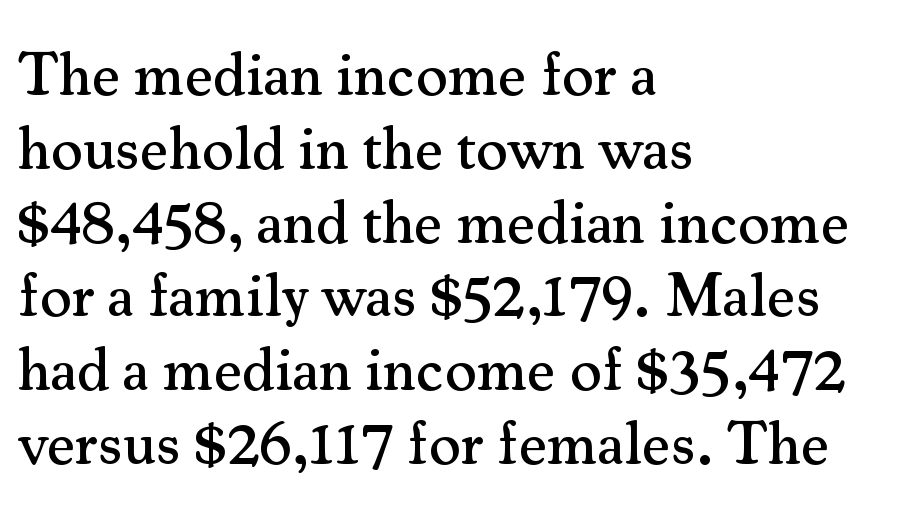
The image shows 61 px serif type, upright; set left-aligned, line spacing 1.21x, normal letter spacing, not underlined; medium stroke contrast and a small x-height.
